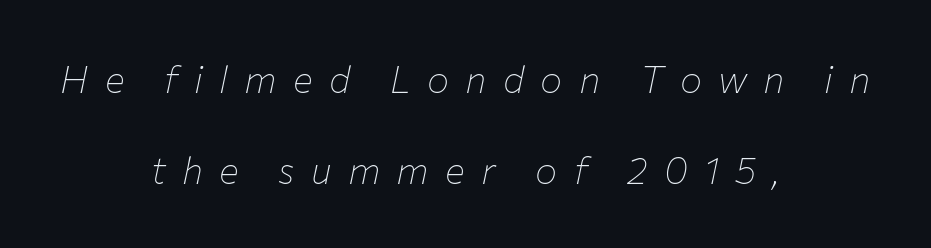
The setting favours the middle, as headings and verse often do. No letter is thick-stroked: the sample isn't bold. Words appear elongated and porous because spacing is wide. This sample has the flowing, uneven cadence of proportional lettering. A clean baseline with only descenders dipping below it. Is there much room between lines? Yes — plenty of vertical air separates them.
